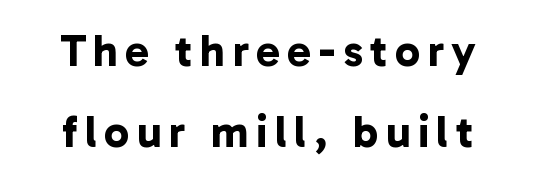
Q: Is the text bold? A: Yes.
Q: Is the typeface a serif or a sans-serif typeface? A: Sans-serif.
Q: Is the text underlined? A: No.
Q: How is the paragraph aligned? A: Centered.
Q: Width (condensed, normal, or wide)? A: Normal.
Q: Stroke contrast? A: Low.
Q: x-height? A: Medium.
Q: Monospaced? A: No.
